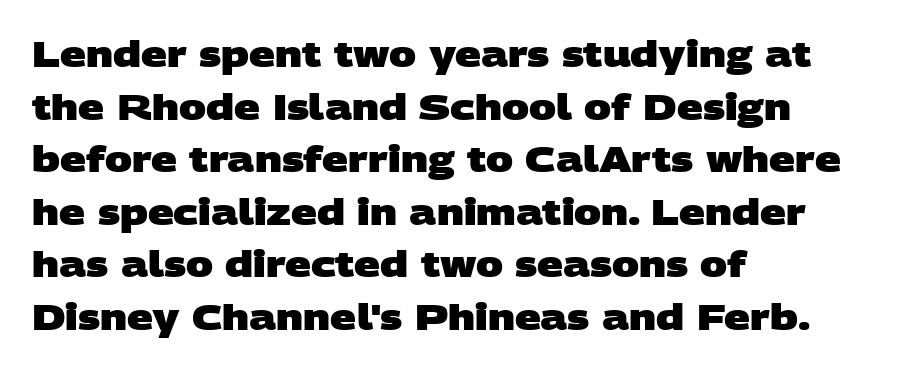
Set as a true bold cut, around the 700 mark. Nothing unusual about the tracking: characters are spaced as the font intends. A normal amount of white space separates one row of letters from the next. Casual observation: everything's shoved over to the left.
